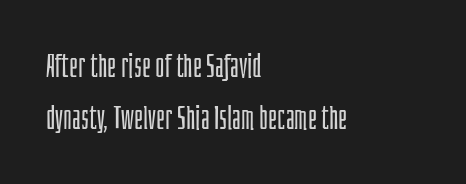
The image shows 32 px light, condensed sans-serif type, upright; set left-aligned, normal line spacing (1.63x), normal letter spacing, not underlined; low stroke contrast and a large x-height.
